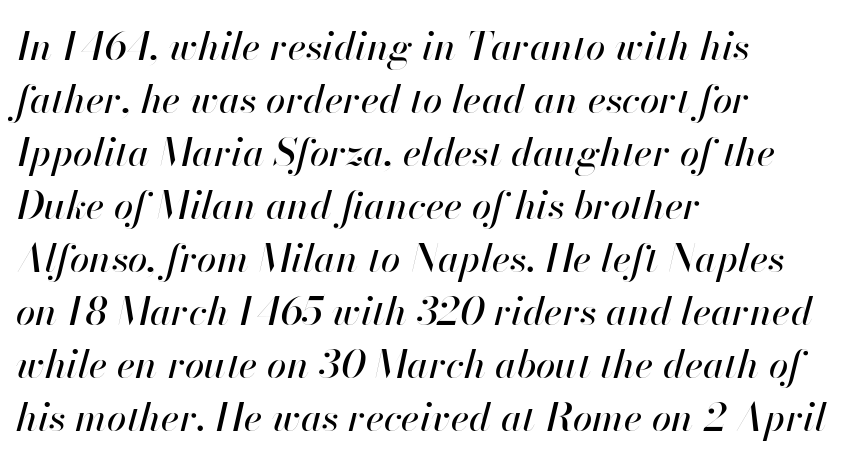
{"italic": "yes", "lean": "right", "slant_degrees": 13, "width": "normal", "stroke_contrast": "high", "x_height": "small", "monospaced": "no", "underline": "no", "align": "left", "line_spacing": "normal", "line_spacing_ratio": 1.36, "letter_spacing": "normal", "letter_spacing_em": 0.0, "glyph_px": 39}
